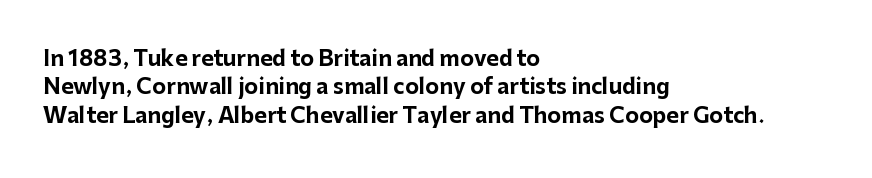
{"italic": "no", "bold": "yes", "underline": "no", "align": "left", "line_spacing": "normal", "line_spacing_ratio": 1.35, "letter_spacing": "normal", "letter_spacing_em": 0.0, "glyph_px": 21}
